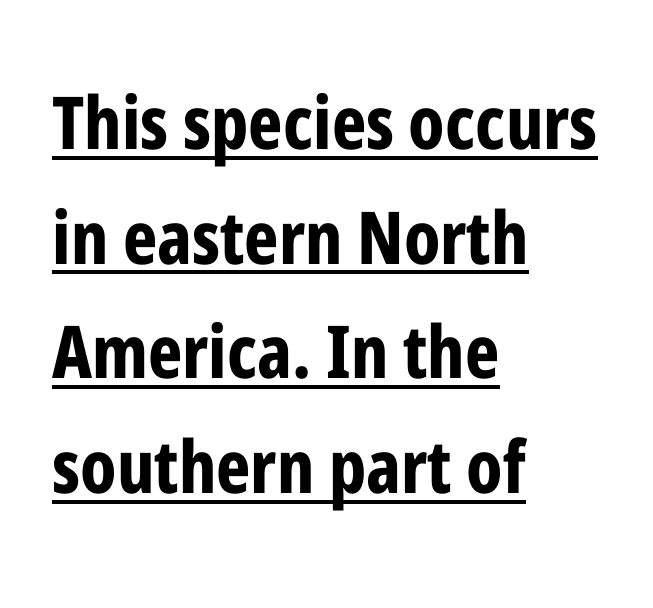
The paragraph has a hard left edge and a soft right edge. A typesetter would call this proportional, since set widths differ per character. The rows are spaced the way most documents space them. The gaps between neighbouring characters are ordinary and unremarkable.
